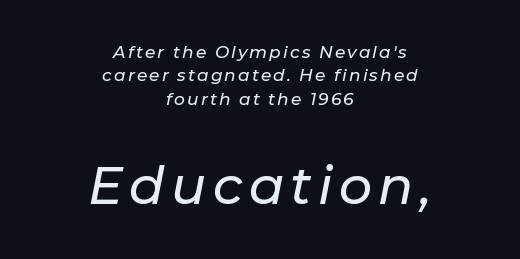
Q: Is the text italic (slanted)? A: Yes, it leans right by about 11 degrees.
Q: Is the text underlined? A: No.
Q: How is the paragraph aligned? A: Centered.
Q: Is the spacing between lines tight, normal or loose? A: Normal.
Q: Which block of text is set in a larger size, the first (top) or the second (bottom)? A: The second (bottom) one.
Q: Width (condensed, normal, or wide)? A: Normal.
Q: Stroke contrast? A: Low.
Q: x-height? A: Medium.
Q: Monospaced? A: No.
